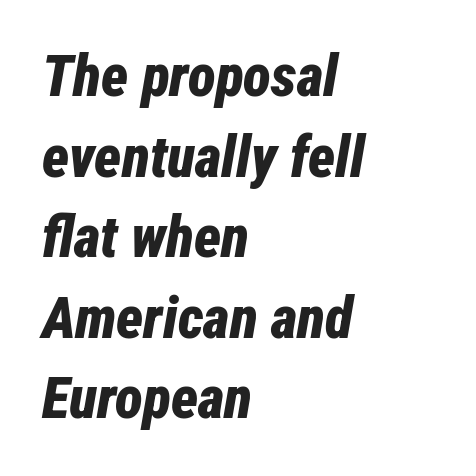
{"italic": "yes", "lean": "right", "slant_degrees": 12, "bold": "yes", "weight": "bold", "width": "condensed", "stroke_contrast": "low", "x_height": "medium", "monospaced": "no", "underline": "no", "align": "left", "line_spacing": "normal", "line_spacing_ratio": 1.39, "letter_spacing": "normal", "letter_spacing_em": 0.0, "glyph_px": 58}
